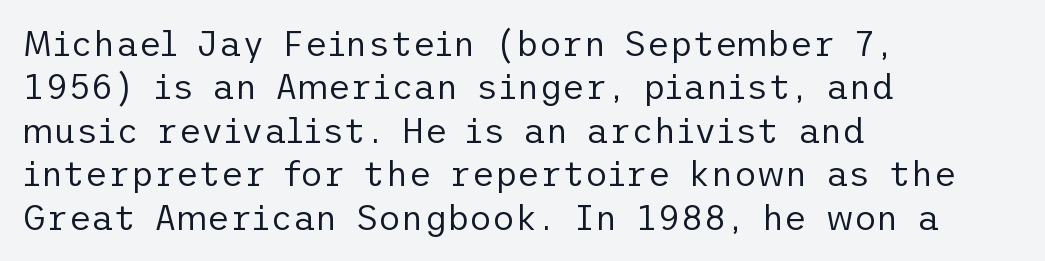
These lines stack with their left ends in a neat column. Italic? Not at all — the glyphs are vertical. No feet cap the strokes, marking this as sans-serif type. No extra ink here — the face is not bold. Between one letter and the next there's only the usual sliver of space. Check the space under the baseline: it is left empty.
